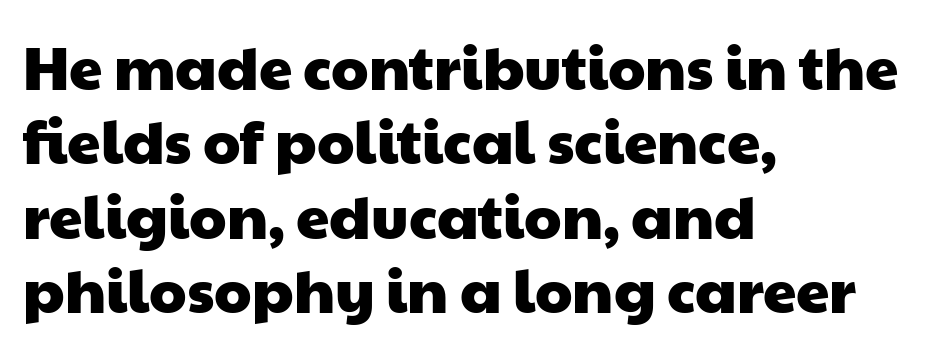
Line starts are locked; line ends wander. Only glyphs here, with clear space below each row. The rendering uses natural spacing where letterforms have individual widths. Regarding serifs, this sample does without them. The passage shown has conventional tracking throughout.
